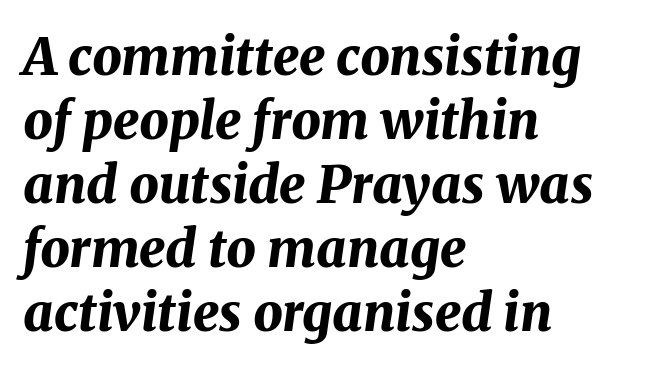
{"italic": "yes", "lean": "right", "slant_degrees": 8, "bold": "yes", "weight": "bold", "width": "normal", "stroke_contrast": "medium", "x_height": "medium", "monospaced": "no", "underline": "no", "align": "left", "line_spacing_ratio": 1.23, "letter_spacing": "normal", "letter_spacing_em": 0.0, "glyph_px": 52}
